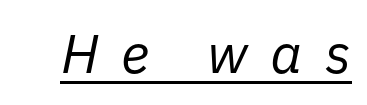
The image shows 55 px regular-weight type, italic (leaning right); set unusually wide letter spacing (+0.41 em), underlined; low stroke contrast and a medium x-height.
